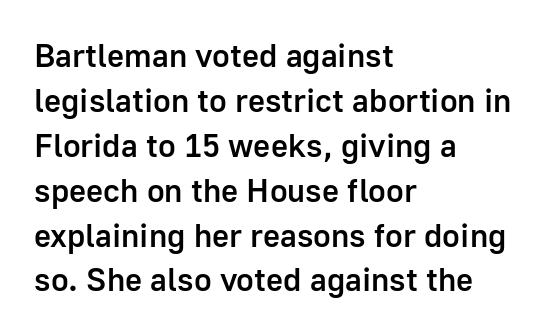
This rendering leaves character spacing at its baseline value. Notice the strokes are somewhat thickened but not fully heavy: this is a semibold. Each line starts at the same left margin while the right side varies. The space directly below the letters is spotless. When letters stand straight like this, we call the style roman or upright. The passage shown stacks its lines at a standard gap.
